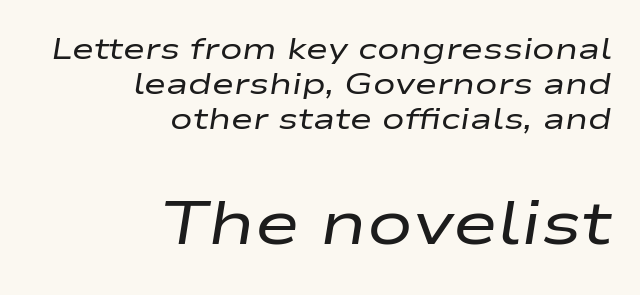
{"italic": "yes", "lean": "right", "slant_degrees": 9, "bold": "no", "weight": "regular", "width": "wide", "stroke_contrast": "low", "x_height": "medium", "monospaced": "no", "underline": "no", "align": "right", "line_spacing_ratio": 1.17, "letter_spacing": "normal", "letter_spacing_em": 0.0, "larger_block": "second", "size_ratio": 2.03, "glyph_px": 61}
